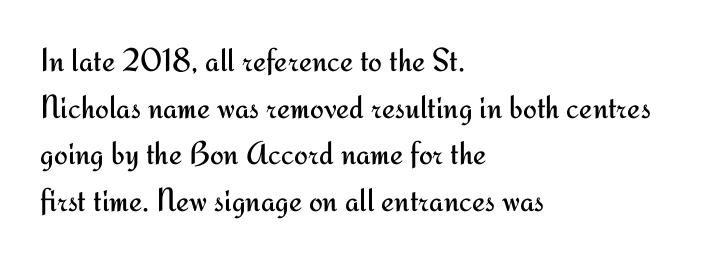
Q: Is the text bold? A: No.
Q: Is the text italic (slanted)? A: No, it is upright.
Q: Is the typeface a serif or a sans-serif typeface? A: Sans-serif.
Q: Is the text underlined? A: No.
Q: How is the paragraph aligned? A: Left-aligned.
Q: Is the spacing between letters normal or unusually wide? A: Normal.
Q: Is the spacing between lines tight, normal or loose? A: Normal.
Q: Width (condensed, normal, or wide)? A: Normal.
Q: Stroke contrast? A: Medium.
Q: x-height? A: Small.
Q: Monospaced? A: No.
